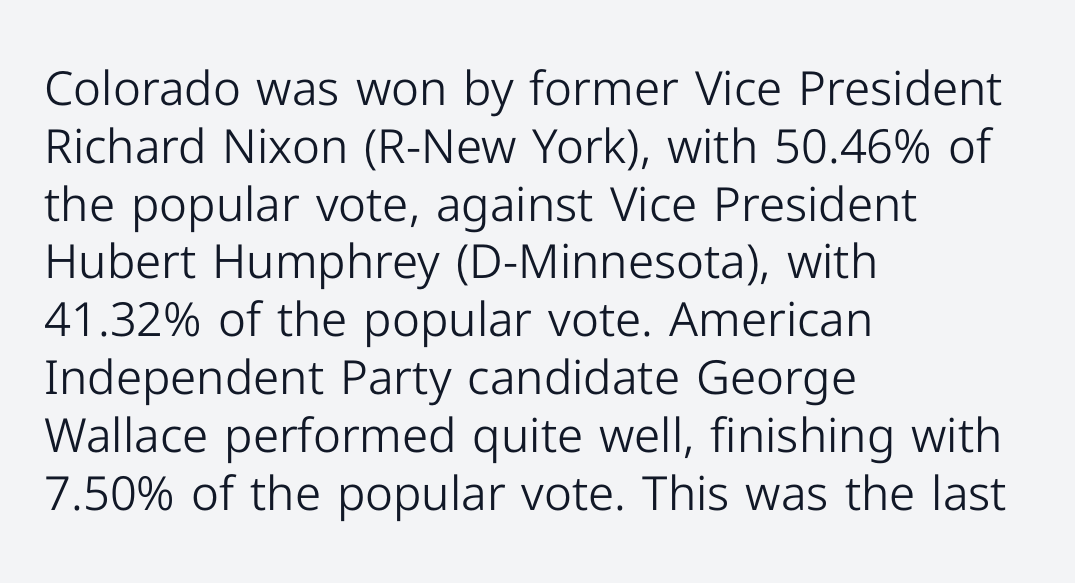
{"serif": "no", "italic": "no", "bold": "no", "weight": "light", "width": "normal", "stroke_contrast": "low", "x_height": "medium", "monospaced": "no", "underline": "no", "align": "left", "line_spacing_ratio": 1.23, "letter_spacing": "normal", "letter_spacing_em": 0.0, "glyph_px": 47}
